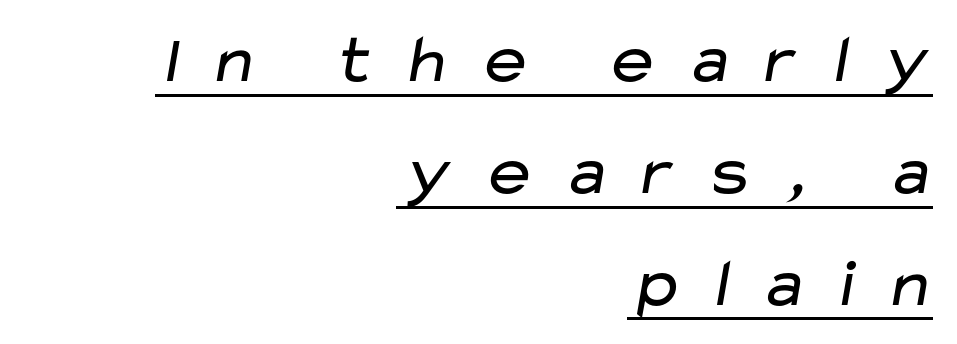
The image shows 69 px regular-weight, wide sans-serif type; set right-aligned, normal line spacing (1.62x), unusually wide letter spacing (+0.35 em), underlined; low stroke contrast and a medium x-height.
